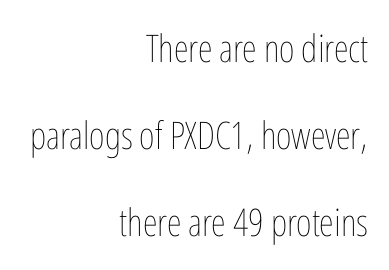
{"italic": "no", "bold": "no", "weight": "thin", "width": "condensed", "stroke_contrast": "low", "x_height": "medium", "monospaced": "no", "underline": "no", "align": "right", "line_spacing": "loose", "line_spacing_ratio": 2.29, "letter_spacing": "normal", "letter_spacing_em": 0.0, "glyph_px": 38}
